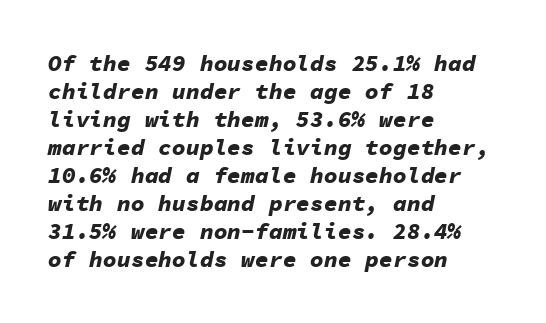
{"italic": "yes", "lean": "right", "slant_degrees": 11, "bold": "yes", "underline": "no", "align": "left", "line_spacing_ratio": 1.22, "letter_spacing": "normal", "letter_spacing_em": 0.0, "glyph_px": 23}
